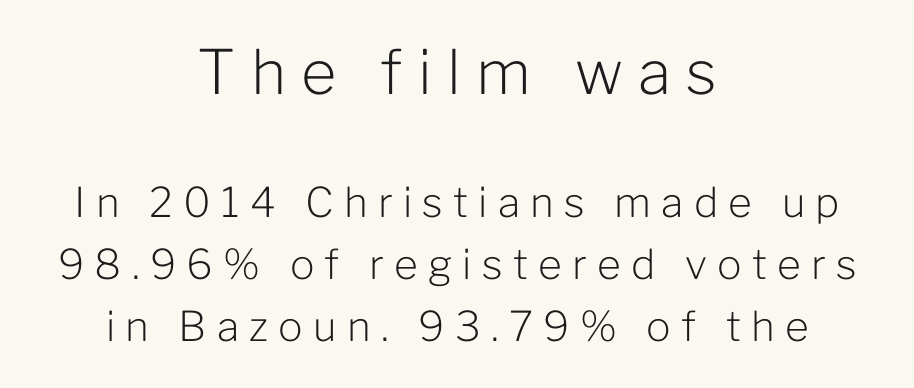
{"serif": "no", "italic": "no", "bold": "no", "weight": "light", "width": "normal", "stroke_contrast": "low", "x_height": "medium", "monospaced": "no", "underline": "no", "align": "center", "line_spacing": "normal", "line_spacing_ratio": 1.52, "letter_spacing": "wide", "letter_spacing_em": 0.25, "larger_block": "first", "size_ratio": 1.49, "glyph_px": 61}
